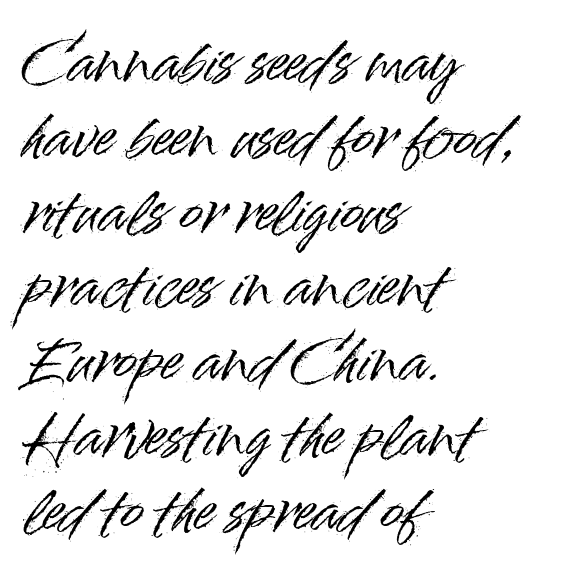
How are the letters spaced? Ordinarily, with no added tracking. Note the varied advance widths — an 'i' is clearly narrower than an 'm'. Plain, unruled lines of type. A normal amount of white space separates one row of letters from the next.
